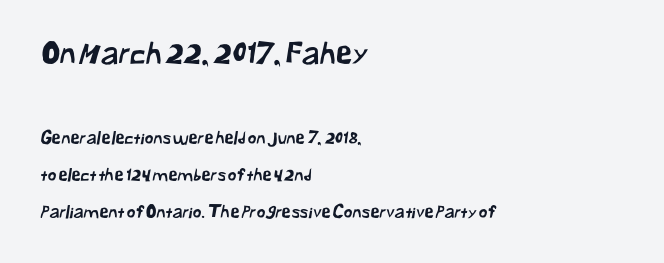
The image shows 30 px sans-serif type; set left-aligned, loose line spacing (2.19x), normal letter spacing, not underlined; the first (top) block is 1.76x larger; low stroke contrast and a medium x-height.
